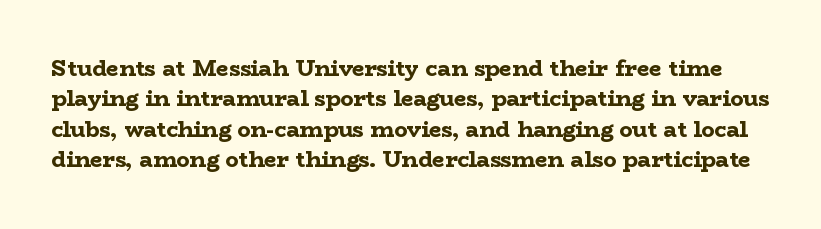
As a designer I'd log this as weight 700, bold. The passage shown stacks its lines at a standard gap. Only glyphs here, with clear space below each row. The specimen reads as upright at a glance.
